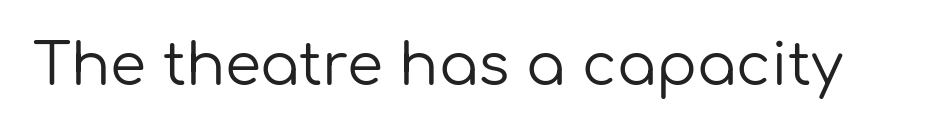
Compared with a typical body face, this is equally light or lighter still. Each letter keeps its own natural width here, so spacing adapts to shape. A typesetter would mark this as roman, not italic. I'd call this a sans setting — the letters go barefoot. Honestly, the letter spacing is just normal — you wouldn't notice it.
